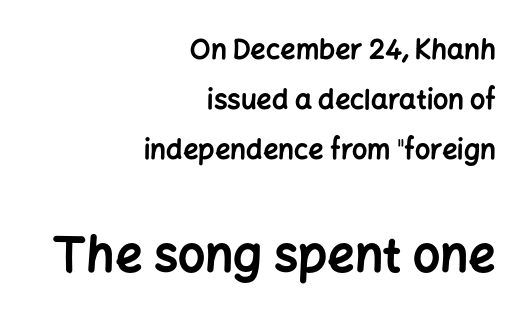
Q: Is the text bold? A: Yes.
Q: Is the text italic (slanted)? A: No, it is upright.
Q: Is the typeface a serif or a sans-serif typeface? A: Sans-serif.
Q: Is the text underlined? A: No.
Q: How is the paragraph aligned? A: Right-aligned.
Q: Is the spacing between letters normal or unusually wide? A: Normal.
Q: Which block of text is set in a larger size, the first (top) or the second (bottom)? A: The second (bottom) one.
Q: Width (condensed, normal, or wide)? A: Normal.
Q: Stroke contrast? A: Low.
Q: x-height? A: Medium.
Q: Monospaced? A: No.
